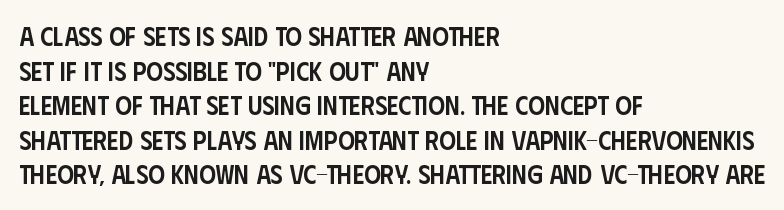
{"italic": "no", "bold": "semi", "underline": "no", "align": "left", "line_spacing": "normal", "line_spacing_ratio": 1.33, "letter_spacing": "normal", "letter_spacing_em": 0.0, "glyph_px": 26}
